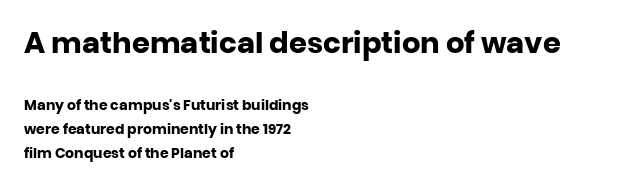
Q: Is the text bold? A: Yes.
Q: Is the text italic (slanted)? A: No, it is upright.
Q: Is the typeface a serif or a sans-serif typeface? A: Sans-serif.
Q: Is the text underlined? A: No.
Q: How is the paragraph aligned? A: Left-aligned.
Q: Is the spacing between letters normal or unusually wide? A: Normal.
Q: Is the spacing between lines tight, normal or loose? A: Normal.
Q: Which block of text is set in a larger size, the first (top) or the second (bottom)? A: The first (top) one.
Q: Width (condensed, normal, or wide)? A: Normal.
Q: Stroke contrast? A: Low.
Q: x-height? A: Large.
Q: Monospaced? A: No.
